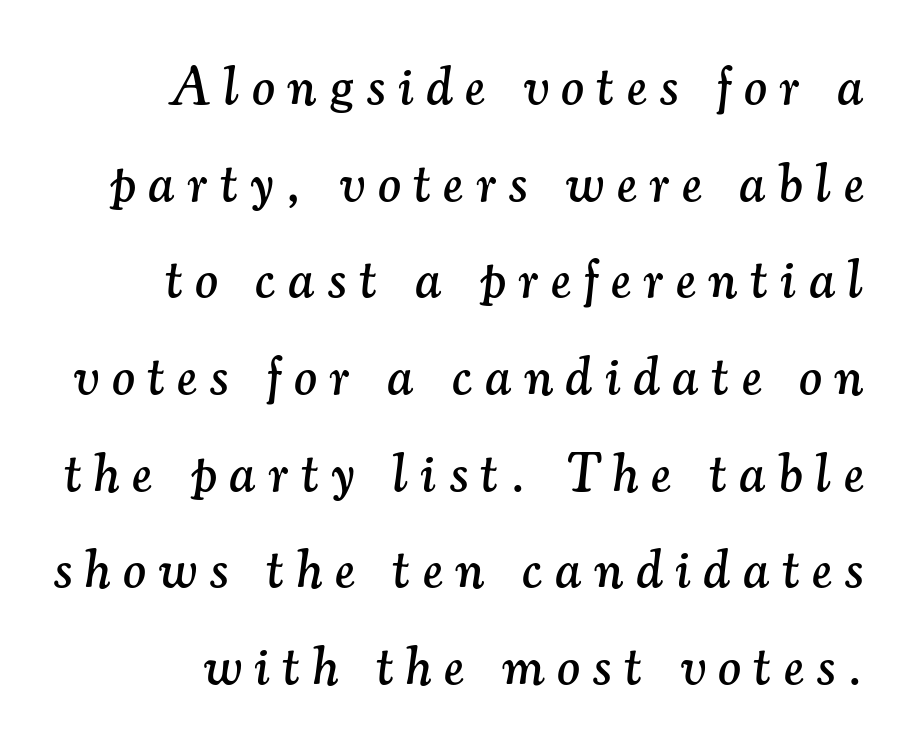
The image shows 54 px serif type, italic (leaning right); set right-aligned, line spacing 1.79x, unusually wide letter spacing (+0.24 em), not underlined; medium stroke contrast and a small x-height.
